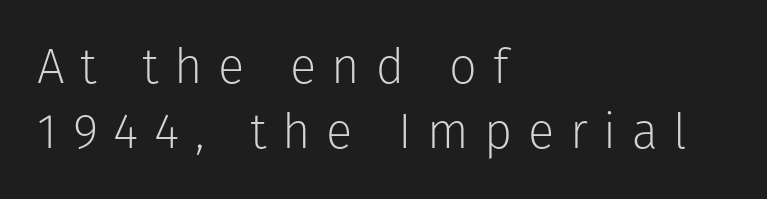
{"serif": "no", "italic": "no", "bold": "no", "weight": "light", "width": "normal", "stroke_contrast": "low", "x_height": "medium", "monospaced": "no", "underline": "no", "align": "left", "line_spacing": "normal", "line_spacing_ratio": 1.33, "letter_spacing": "wide", "letter_spacing_em": 0.32, "glyph_px": 49}
